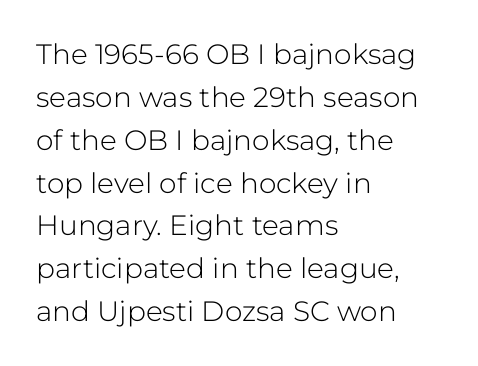
All the whitespace from short lines collects on the right. Here the designer chose a conventional face with non-uniform glyph widths. To sum up the face: it is a sans, with no serifs. The zone under the glyphs is completely vacant.
